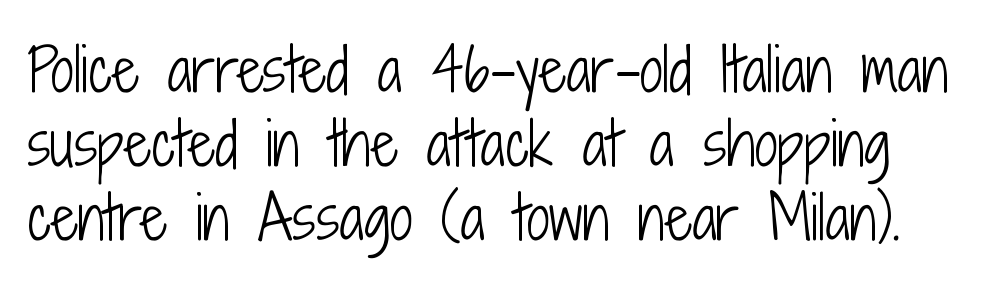
Q: Is the text bold? A: No.
Q: Is the text italic (slanted)? A: No, it is upright.
Q: Is the typeface a serif or a sans-serif typeface? A: Sans-serif.
Q: Is the text underlined? A: No.
Q: Is the spacing between letters normal or unusually wide? A: Normal.
Q: Is the spacing between lines tight, normal or loose? A: Normal.
Q: Width (condensed, normal, or wide)? A: Condensed.
Q: Stroke contrast? A: Low.
Q: x-height? A: Medium.
Q: Monospaced? A: No.
